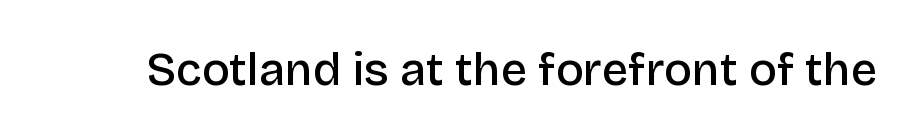
{"serif": "no", "italic": "no", "bold": "semi", "weight": "semibold", "width": "normal", "stroke_contrast": "low", "x_height": "large", "monospaced": "no", "underline": "no", "letter_spacing": "normal", "letter_spacing_em": 0.0, "glyph_px": 46}
